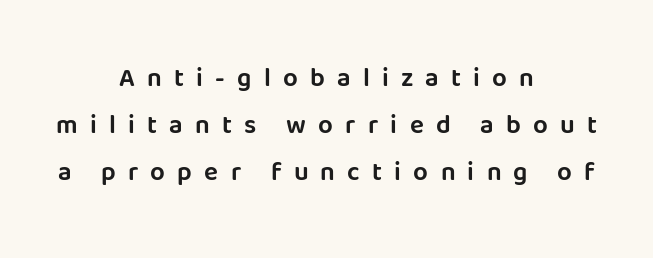
The image shows 26 px text type, upright; set centered, line spacing 1.81x, unusually wide letter spacing (+0.47 em), not underlined.
